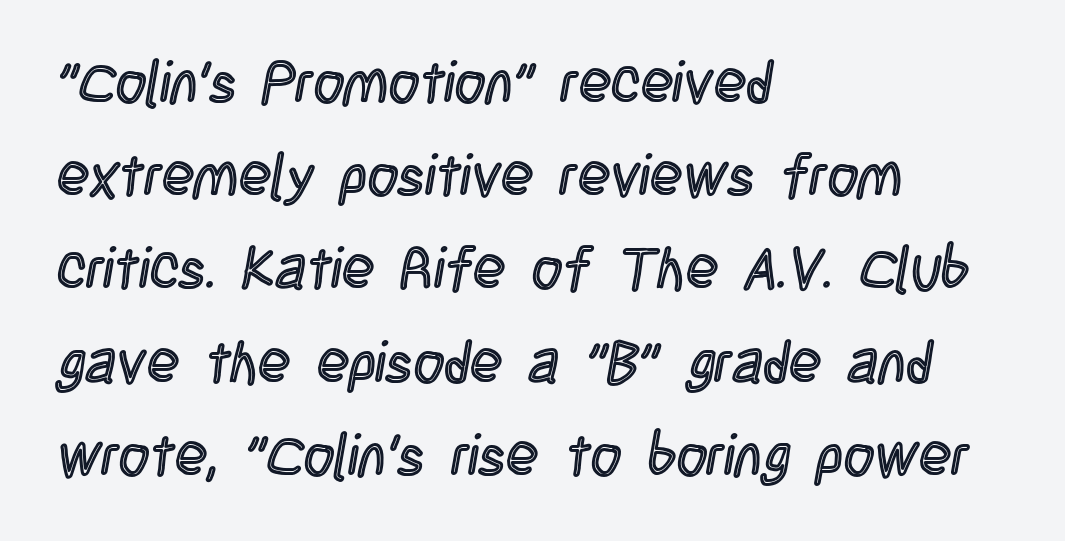
{"width": "condensed", "x_height": "large", "monospaced": "no", "underline": "no", "align": "left", "line_spacing": "normal", "line_spacing_ratio": 1.58, "letter_spacing": "normal", "letter_spacing_em": 0.0, "glyph_px": 59}
